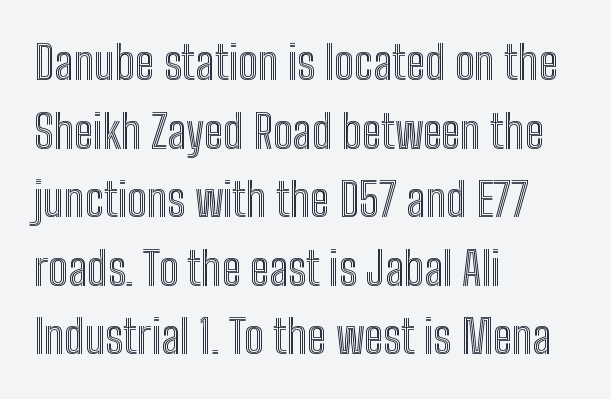
Q: Is the text italic (slanted)? A: No, it is upright.
Q: Is the text underlined? A: No.
Q: How is the paragraph aligned? A: Left-aligned.
Q: Is the spacing between letters normal or unusually wide? A: Normal.
Q: Is the spacing between lines tight, normal or loose? A: Normal.
Q: Width (condensed, normal, or wide)? A: Condensed.
Q: x-height? A: Medium.
Q: Monospaced? A: No.
